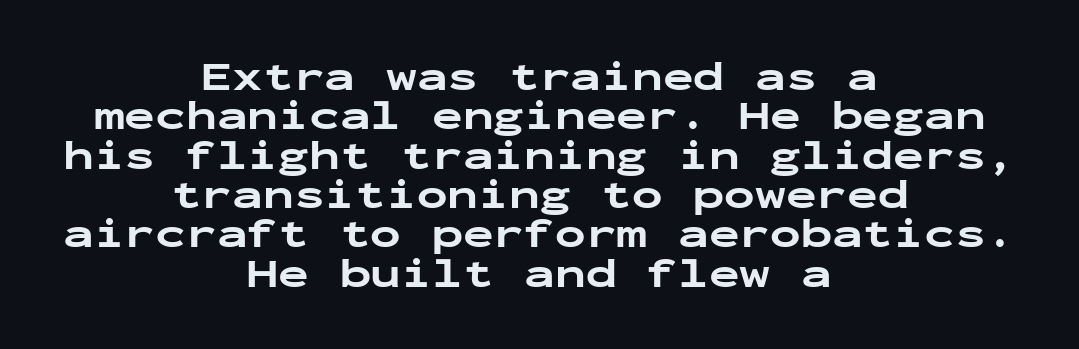
Q: Is the text bold? A: Yes.
Q: Is the text italic (slanted)? A: No, it is upright.
Q: Is the typeface a serif or a sans-serif typeface? A: Sans-serif.
Q: Is the text underlined? A: No.
Q: How is the paragraph aligned? A: Centered.
Q: Is the spacing between letters normal or unusually wide? A: Normal.
Q: Is the spacing between lines tight, normal or loose? A: Tight.
Q: Width (condensed, normal, or wide)? A: Wide.
Q: Stroke contrast? A: Low.
Q: x-height? A: Medium.
Q: Monospaced? A: Yes.
